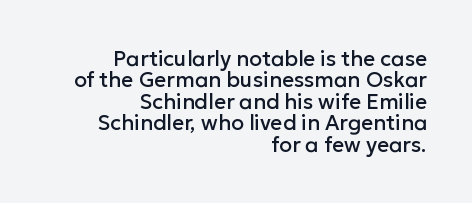
Do the letters lean? They stand straight. Rule under the text: the space is simply empty. Compared with typical paragraphs, the rows here are closer together. Typeset ragged left — the right edge is the straight one.
